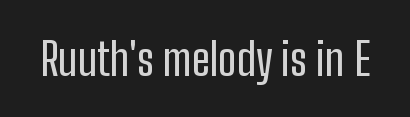
The image shows 45 px condensed sans-serif type, upright; set normal letter spacing, not underlined; low stroke contrast and a medium x-height.
